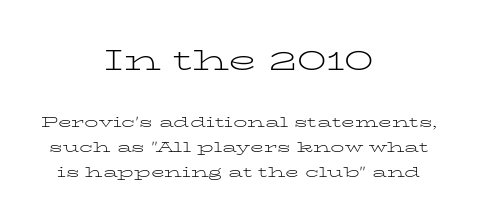
The image shows 29 px light, wide serif type, upright; set centered, line spacing 1.76x, normal letter spacing, not underlined; the first (top) block is 2.07x larger; low stroke contrast and a medium x-height.
